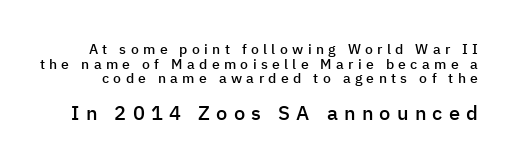
Style check: upright. Typographic density is moderately raised because the face is semibold. Anything drawn beneath the words? Only blank space. The tracking jumps out immediately: characters are airy and widely separated. The lines are packed closely together with very little leading.
